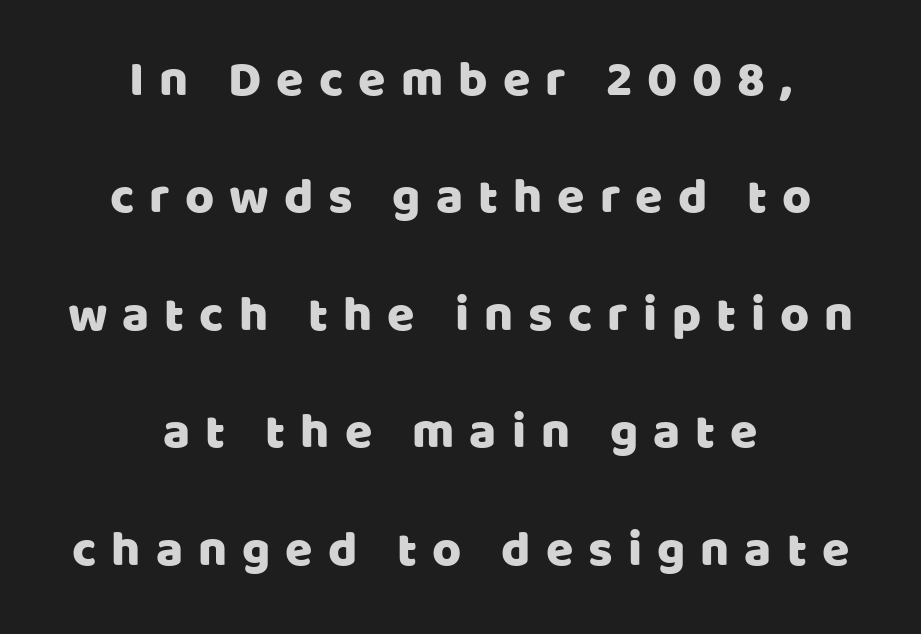
Q: Is the text italic (slanted)? A: No, it is upright.
Q: Is the typeface a serif or a sans-serif typeface? A: Sans-serif.
Q: Is the text underlined? A: No.
Q: How is the paragraph aligned? A: Centered.
Q: Is the spacing between letters normal or unusually wide? A: Unusually wide.
Q: Is the spacing between lines tight, normal or loose? A: Loose.
Q: Width (condensed, normal, or wide)? A: Normal.
Q: Stroke contrast? A: Low.
Q: x-height? A: Large.
Q: Monospaced? A: No.
